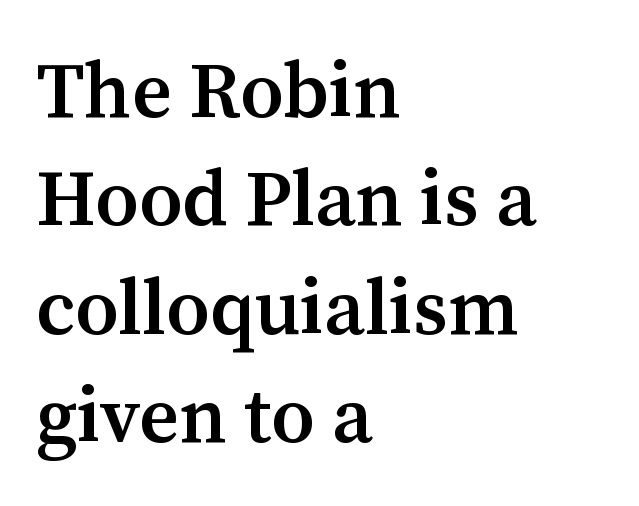
{"serif": "yes", "italic": "no", "bold": "semi", "weight": "semibold", "width": "normal", "stroke_contrast": "medium", "x_height": "medium", "monospaced": "no", "underline": "no", "align": "left", "line_spacing": "normal", "line_spacing_ratio": 1.39, "letter_spacing": "normal", "letter_spacing_em": 0.0, "glyph_px": 78}
